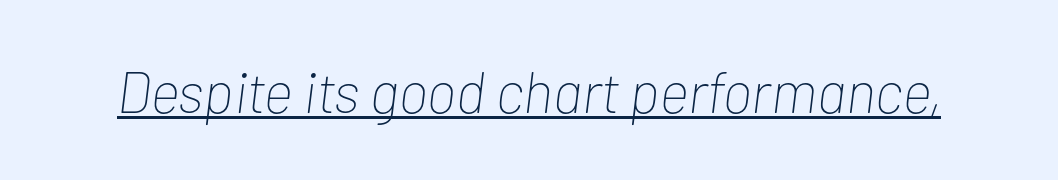
The image shows 58 px thin, condensed type, italic (leaning right); set normal letter spacing, underlined; low stroke contrast and a medium x-height.
